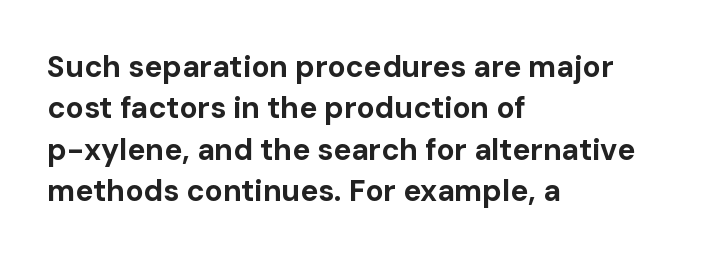
The image shows 30 px bold sans-serif type, upright; set left-aligned, normal line spacing (1.38x), normal letter spacing, not underlined; low stroke contrast and a medium x-height.
